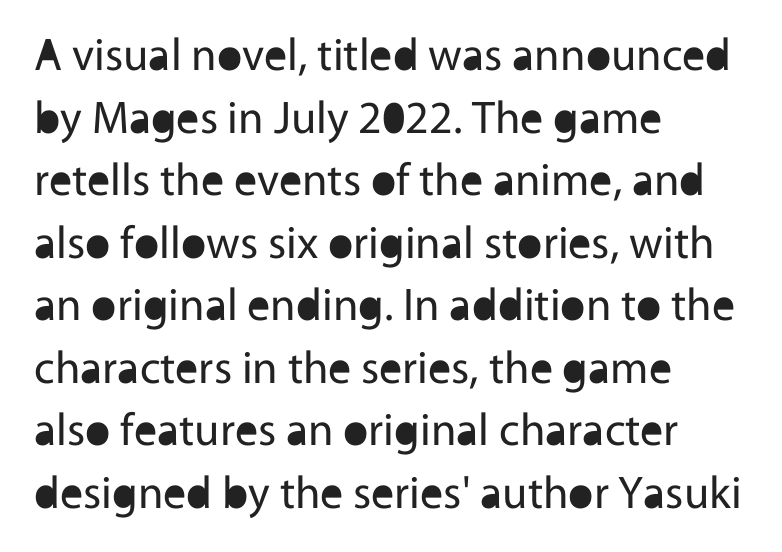
The image shows 46 px regular-weight sans-serif type, upright; set left-aligned, normal line spacing (1.36x), normal letter spacing, not underlined; a medium x-height.
